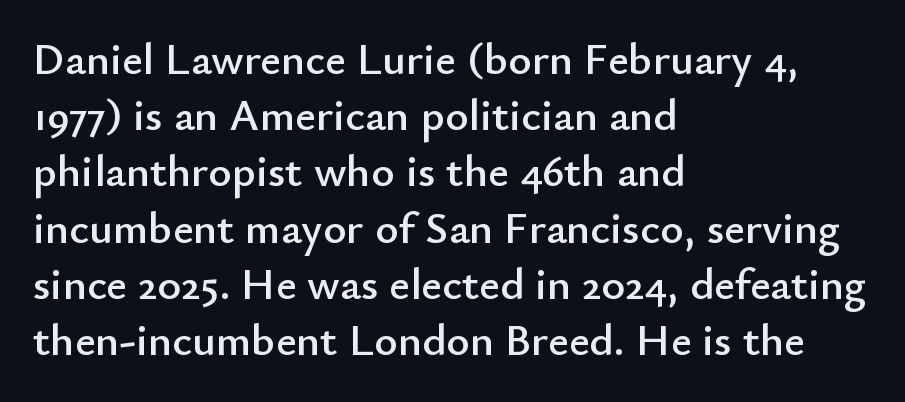
{"serif": "no", "italic": "no", "width": "normal", "stroke_contrast": "low", "x_height": "small", "monospaced": "no", "underline": "no", "align": "left", "line_spacing": "normal", "line_spacing_ratio": 1.25, "letter_spacing": "normal", "letter_spacing_em": 0.0, "glyph_px": 45}
